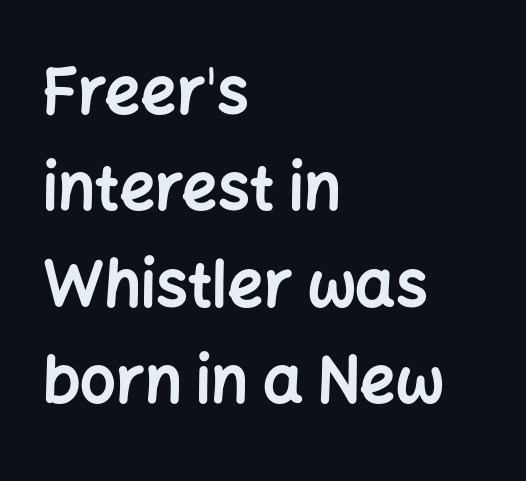
{"serif": "no", "italic": "no", "bold": "yes", "weight": "bold", "width": "normal", "stroke_contrast": "low", "x_height": "medium", "monospaced": "no", "underline": "no", "align": "left", "line_spacing": "normal", "line_spacing_ratio": 1.53, "letter_spacing": "normal", "letter_spacing_em": 0.0, "glyph_px": 63}
